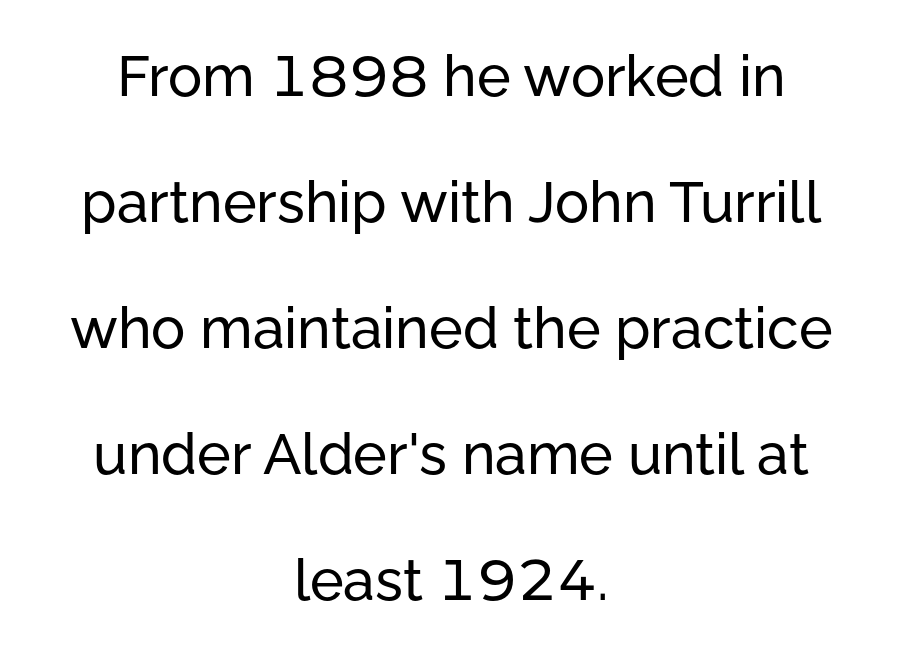
Has an underline been added? It has not. These lines are composed in type without serifs. Glyph-to-glyph distance matches everyday printed text. Casual observation: everything's sitting right in the middle. Loosely led — the rows are spread out.
